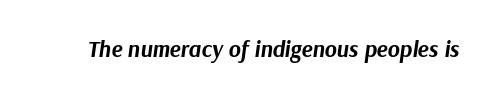
{"italic": "yes", "lean": "right", "slant_degrees": 9, "bold": "yes", "underline": "no", "letter_spacing": "normal", "letter_spacing_em": 0.0, "glyph_px": 23}
